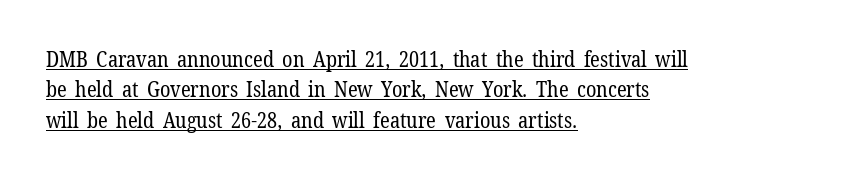
{"italic": "no", "bold": "no", "underline": "yes", "align": "left", "line_spacing": "normal", "line_spacing_ratio": 1.45, "letter_spacing": "normal", "letter_spacing_em": 0.0, "glyph_px": 21}
